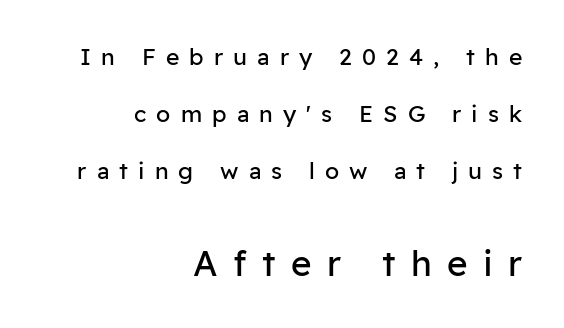
The image shows 35 px regular-weight sans-serif type, upright; set right-aligned, loose line spacing (2.48x), unusually wide letter spacing (+0.44 em), not underlined; the second (bottom) block is 1.52x larger; low stroke contrast and a medium x-height.
